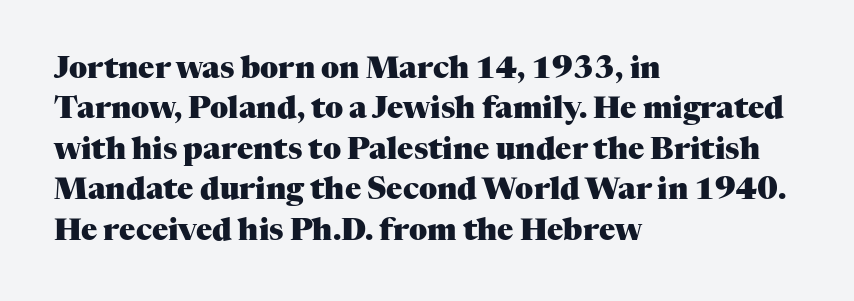
{"serif": "yes", "italic": "no", "bold": "yes", "weight": "heavy", "width": "normal", "stroke_contrast": "medium", "x_height": "medium", "monospaced": "no", "underline": "no", "align": "left", "line_spacing": "normal", "line_spacing_ratio": 1.35, "letter_spacing": "normal", "letter_spacing_em": 0.0, "glyph_px": 30}
